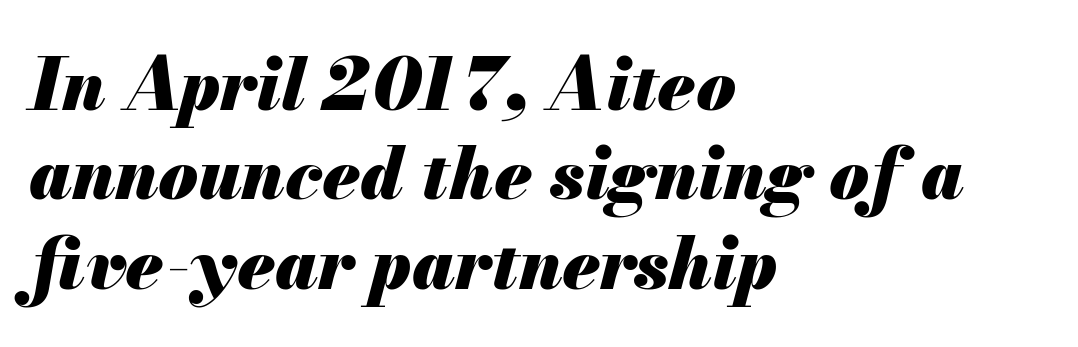
{"italic": "yes", "lean": "right", "slant_degrees": 13, "bold": "yes", "weight": "heavy", "width": "normal", "stroke_contrast": "medium", "x_height": "small", "monospaced": "no", "underline": "no", "align": "left", "line_spacing_ratio": 1.24, "letter_spacing": "normal", "letter_spacing_em": 0.0, "glyph_px": 72}
